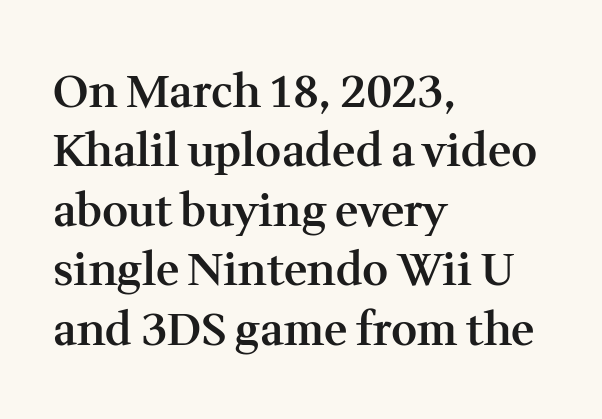
Q: Is the text bold? A: Semi-bold.
Q: Is the text italic (slanted)? A: No, it is upright.
Q: Is the typeface a serif or a sans-serif typeface? A: Serif.
Q: Is the text underlined? A: No.
Q: How is the paragraph aligned? A: Left-aligned.
Q: Is the spacing between letters normal or unusually wide? A: Normal.
Q: Is the spacing between lines tight, normal or loose? A: Normal.
Q: Width (condensed, normal, or wide)? A: Normal.
Q: Stroke contrast? A: Medium.
Q: x-height? A: Medium.
Q: Monospaced? A: No.
